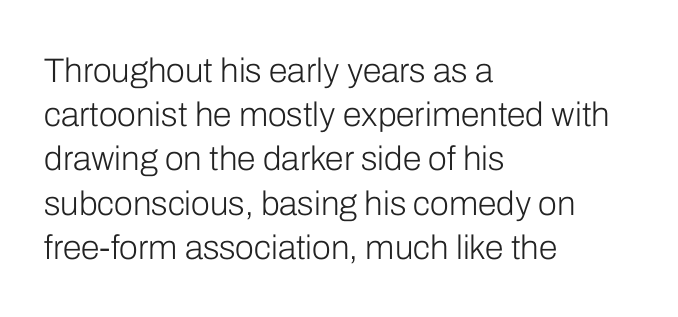
{"serif": "no", "italic": "no", "bold": "no", "weight": "light", "width": "normal", "stroke_contrast": "low", "x_height": "medium", "monospaced": "no", "underline": "no", "align": "left", "line_spacing": "normal", "line_spacing_ratio": 1.3, "letter_spacing": "normal", "letter_spacing_em": 0.0, "glyph_px": 34}
